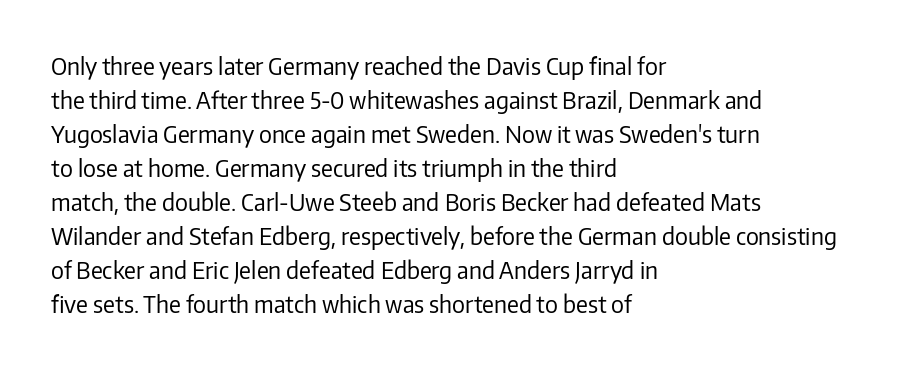
The type sits square on the baseline with zero lean. Stem width sits at or under what a default text font uses. Horizontally, the lines are justified to the leading edge only. This sample keeps an unexceptional amount of space between lines. The space beneath each line is pristine and unruled. There is no visible air inserted between adjacent glyphs.
